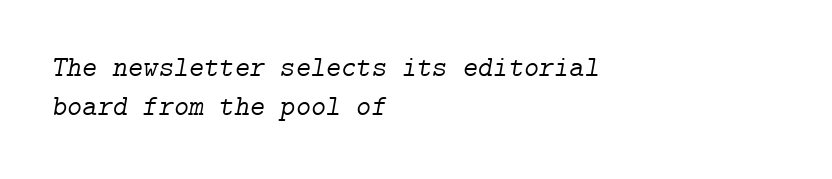
{"serif": "yes", "italic": "yes", "lean": "right", "slant_degrees": 9, "bold": "no", "weight": "light", "width": "normal", "stroke_contrast": "low", "x_height": "medium", "underline": "no", "align": "left", "line_spacing": "normal", "line_spacing_ratio": 1.36, "letter_spacing": "normal", "letter_spacing_em": 0.0, "glyph_px": 29}
